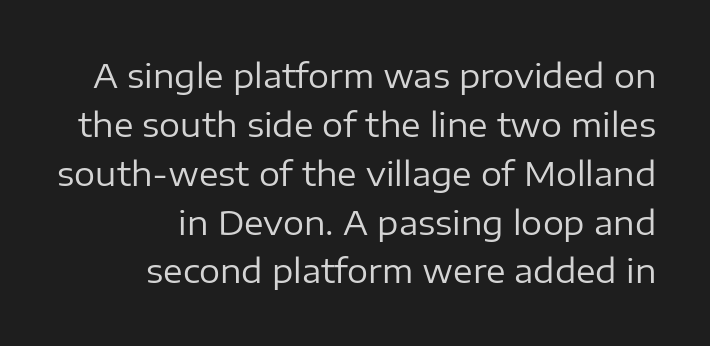
Any mark beneath the type? The region is blank. Spacing verdict: proportional, widths tailored to each character. Honestly, the letter spacing is just normal — you wouldn't notice it. Are there feet on the stems? There aren't — it's a sans.
